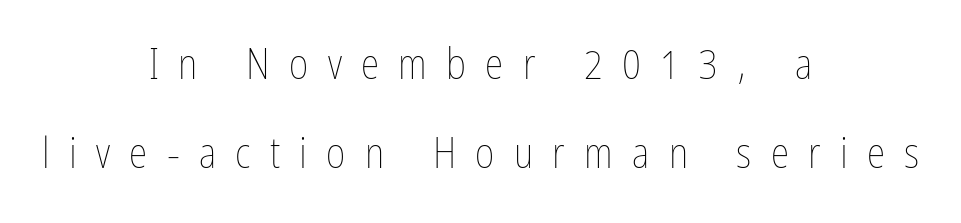
{"italic": "no", "bold": "no", "weight": "thin", "width": "condensed", "stroke_contrast": "low", "x_height": "medium", "monospaced": "no", "underline": "no", "align": "center", "line_spacing": "loose", "line_spacing_ratio": 2.11, "letter_spacing": "wide", "letter_spacing_em": 0.46, "glyph_px": 42}
